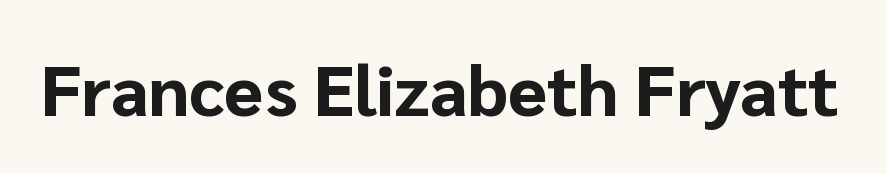
The axis of the letterforms is exactly vertical. Default kerning and tracking; the words read as compact shapes. The typeface chosen for these lines omits serifs. Emphasis by weight is at full strength: bold.
